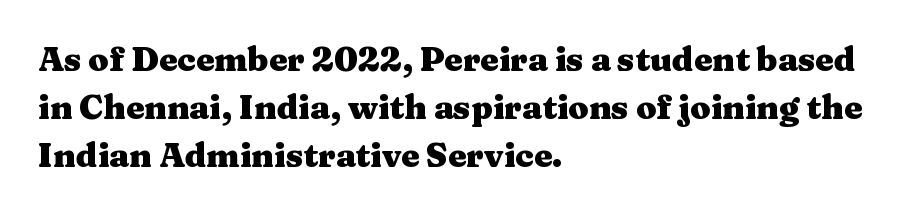
The paragraph has a hard left edge and a soft right edge. Looks like regular typesetting: each glyph gets only the width it needs. Baseline-to-baseline distance is the conventional proportion of letter height. Observe the ordinary spacing: letters are neighbours, not strangers.
